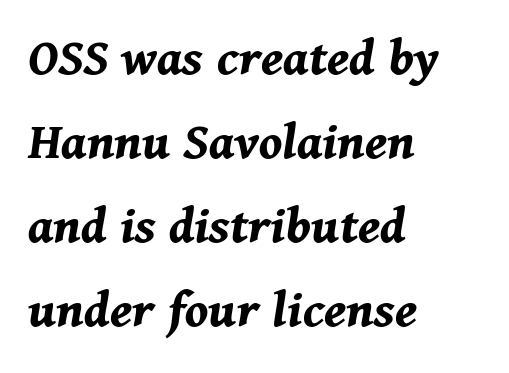
Typographic density is high because the face is bold. Horizontal bands of white between lines are of average thickness. Nobody drew a line under any word here. Looks like regular typesetting: each glyph gets only the width it needs. Italic: yes, the glyphs are oblique.
